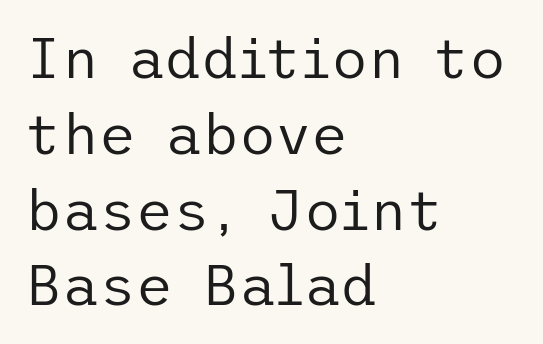
The glyphs in this specimen are sans serif. Students, observe: this is what conventionally led text looks like. The passage shown has conventional tracking throughout. You can tell it's not italic because the verticals are truly vertical.
